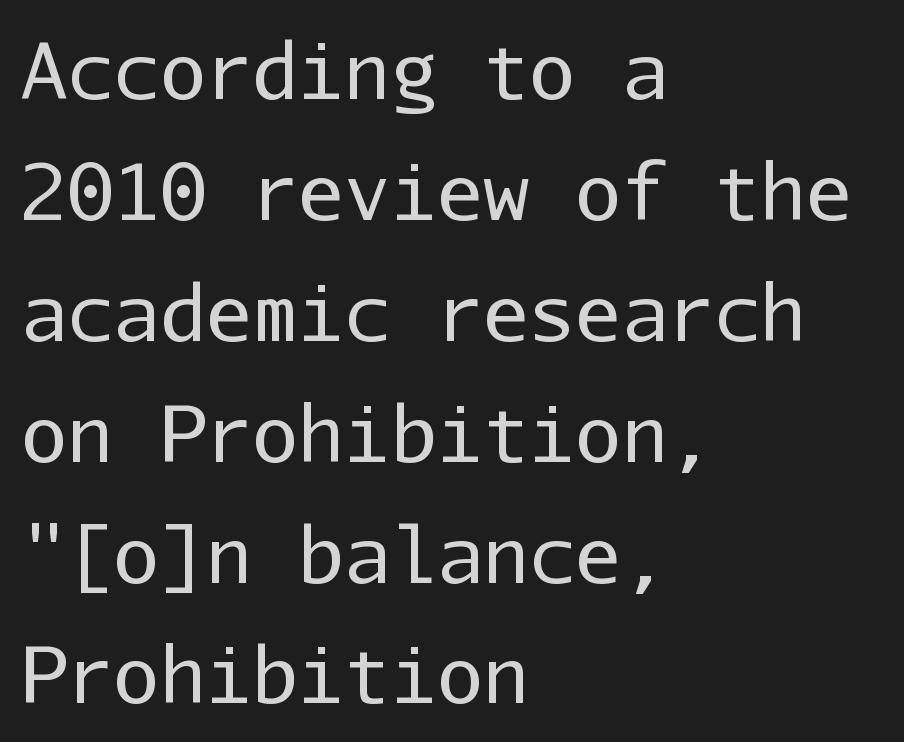
The image shows 77 px regular-weight sans-serif type, upright, monospaced; set left-aligned, normal line spacing (1.57x), normal letter spacing, not underlined; low stroke contrast and a medium x-height.
